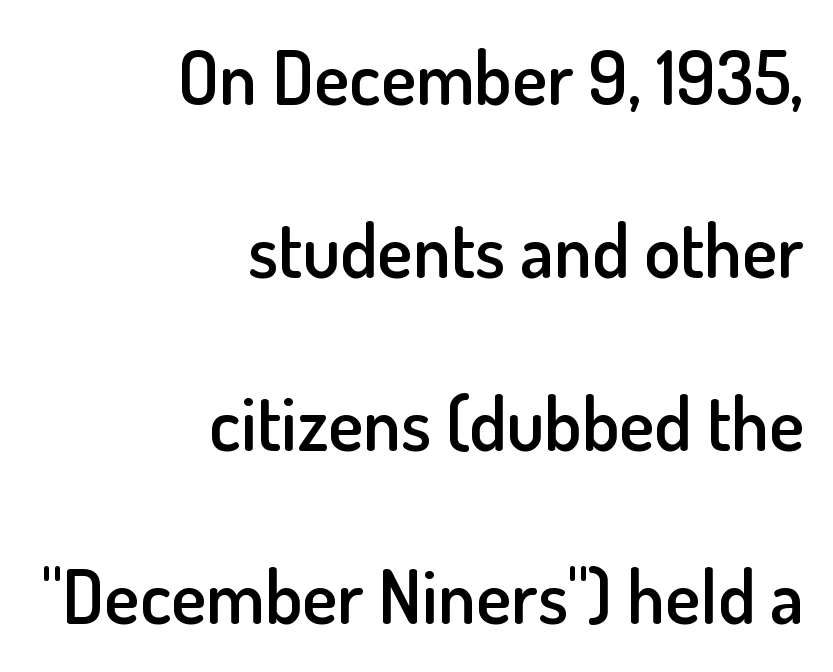
{"serif": "no", "italic": "no", "bold": "semi", "weight": "semibold", "width": "normal", "stroke_contrast": "low", "x_height": "small", "monospaced": "no", "underline": "no", "align": "right", "line_spacing": "loose", "line_spacing_ratio": 2.34, "letter_spacing": "normal", "letter_spacing_em": 0.0, "glyph_px": 74}
